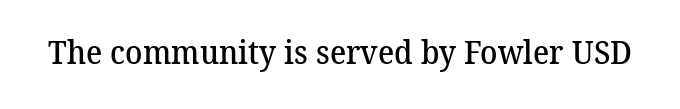
Q: Is the text bold? A: Semi-bold.
Q: Is the typeface a serif or a sans-serif typeface? A: Serif.
Q: Is the text underlined? A: No.
Q: Is the spacing between letters normal or unusually wide? A: Normal.
Q: Width (condensed, normal, or wide)? A: Normal.
Q: Stroke contrast? A: Medium.
Q: x-height? A: Medium.
Q: Monospaced? A: No.
